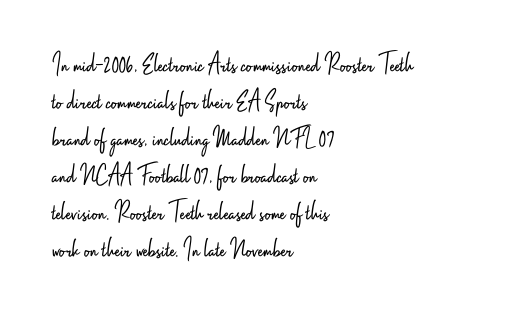
{"serif": "no", "bold": "no", "weight": "light", "width": "condensed", "stroke_contrast": "low", "x_height": "small", "monospaced": "no", "underline": "no", "align": "left", "line_spacing": "normal", "line_spacing_ratio": 1.32, "letter_spacing": "normal", "letter_spacing_em": 0.0, "glyph_px": 28}
